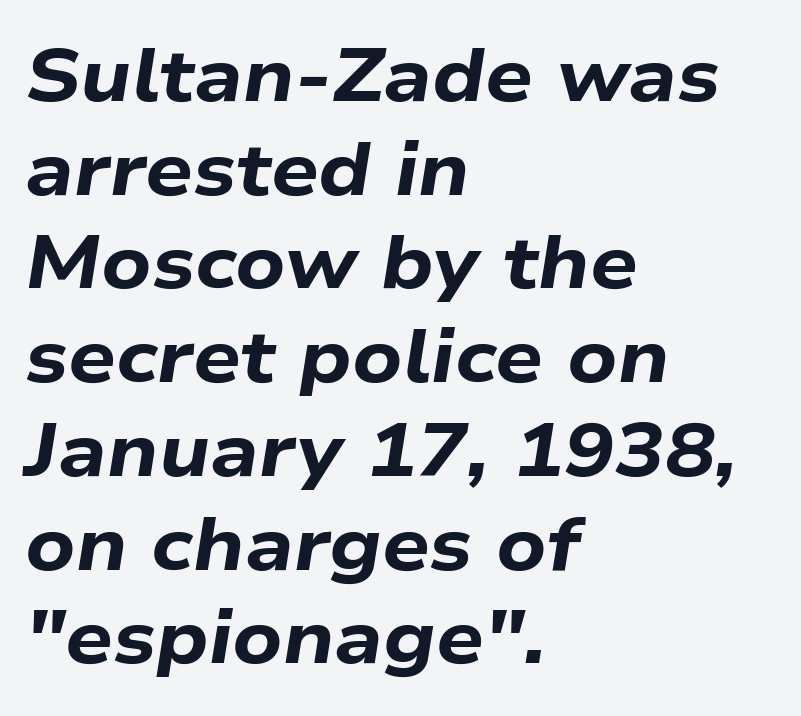
Q: Is the text bold? A: Yes.
Q: Is the text italic (slanted)? A: Yes, it leans right by about 9 degrees.
Q: Is the text underlined? A: No.
Q: How is the paragraph aligned? A: Left-aligned.
Q: Is the spacing between letters normal or unusually wide? A: Normal.
Q: Is the spacing between lines tight, normal or loose? A: Normal.
Q: Width (condensed, normal, or wide)? A: Wide.
Q: Stroke contrast? A: Low.
Q: x-height? A: Medium.
Q: Monospaced? A: No.
